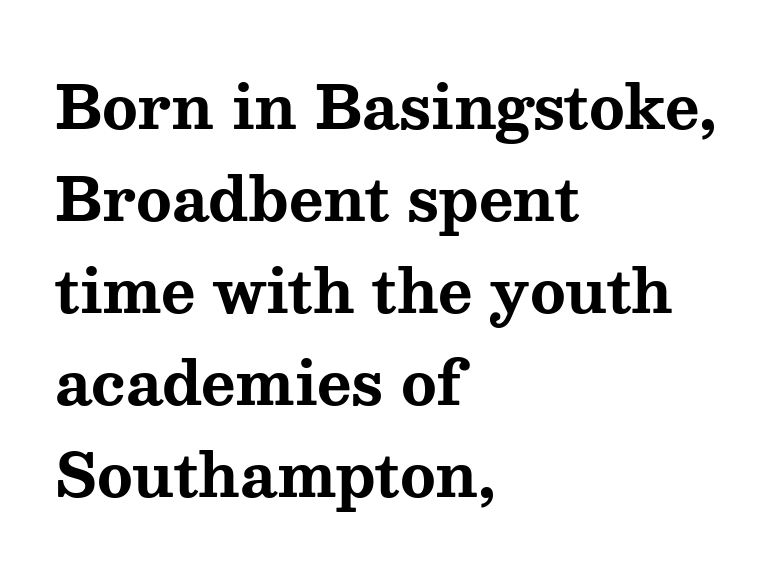
Q: Is the text bold? A: Yes.
Q: Is the text italic (slanted)? A: No, it is upright.
Q: Is the typeface a serif or a sans-serif typeface? A: Serif.
Q: Is the text underlined? A: No.
Q: How is the paragraph aligned? A: Left-aligned.
Q: Is the spacing between letters normal or unusually wide? A: Normal.
Q: Is the spacing between lines tight, normal or loose? A: Normal.
Q: Width (condensed, normal, or wide)? A: Wide.
Q: Stroke contrast? A: Medium.
Q: x-height? A: Medium.
Q: Monospaced? A: No.
